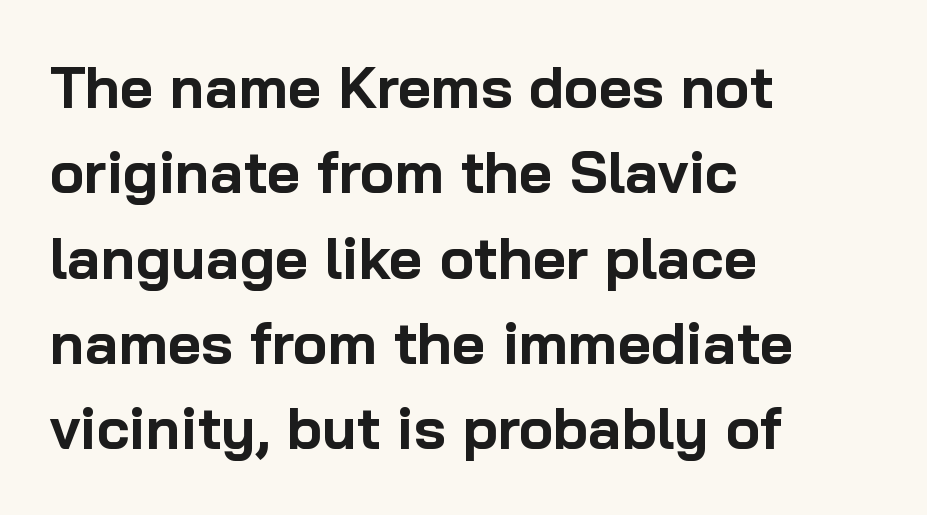
Q: Is the text bold? A: Yes.
Q: Is the text italic (slanted)? A: No, it is upright.
Q: Is the typeface a serif or a sans-serif typeface? A: Sans-serif.
Q: Is the text underlined? A: No.
Q: How is the paragraph aligned? A: Left-aligned.
Q: Is the spacing between letters normal or unusually wide? A: Normal.
Q: Is the spacing between lines tight, normal or loose? A: Normal.
Q: Width (condensed, normal, or wide)? A: Normal.
Q: Stroke contrast? A: Low.
Q: x-height? A: Medium.
Q: Monospaced? A: No.
